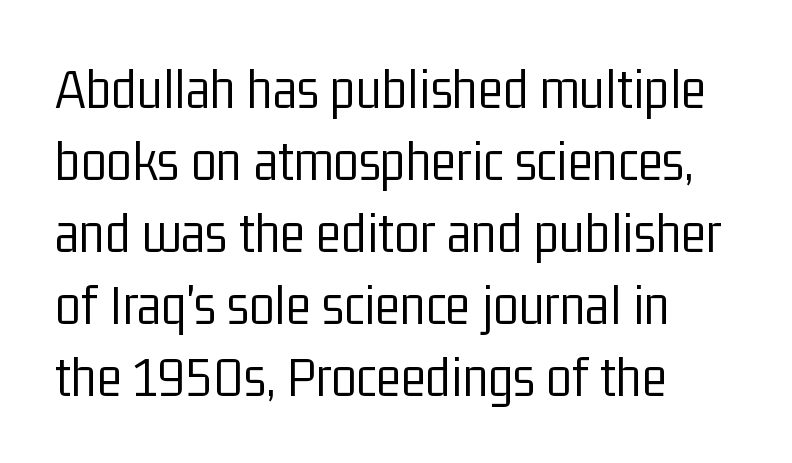
{"serif": "no", "italic": "no", "bold": "no", "weight": "light", "width": "condensed", "stroke_contrast": "low", "x_height": "medium", "monospaced": "no", "underline": "no", "align": "left", "line_spacing_ratio": 1.22, "letter_spacing": "normal", "letter_spacing_em": 0.0, "glyph_px": 59}
